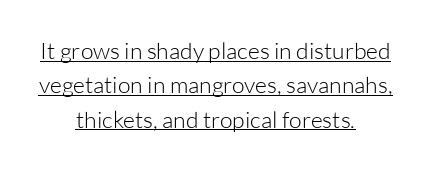
There is no visible air inserted between adjacent glyphs. What decoration does the sample have? An underline. This block has exactly the height ordinary leading produces. Horizontally, the lines are justified to the midpoint only.
